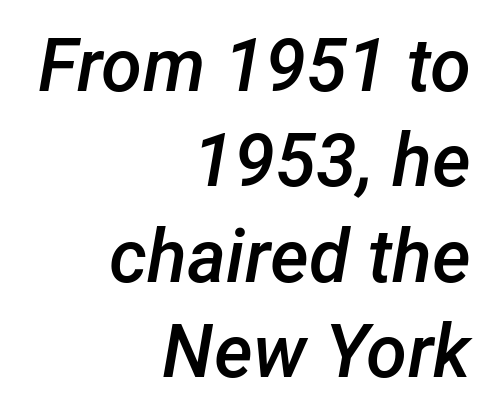
The image shows 74 px semibold type, italic (leaning right); set right-aligned, normal line spacing (1.29x), normal letter spacing, not underlined; low stroke contrast and a medium x-height.
